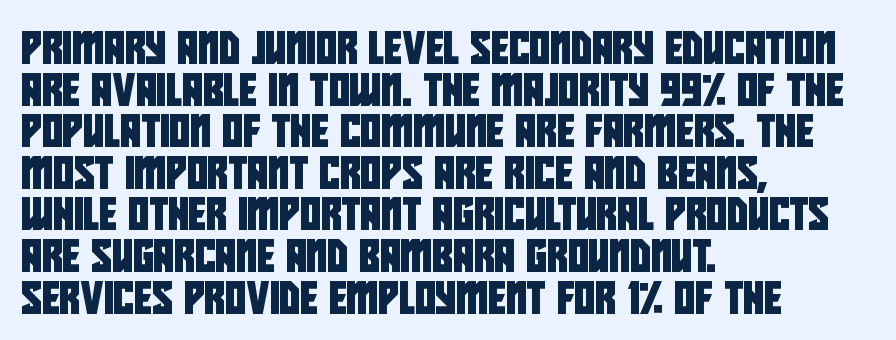
The image shows 32 px condensed sans-serif type; set left-aligned, normal line spacing (1.3x), normal letter spacing, not underlined; low stroke contrast and a large x-height.
